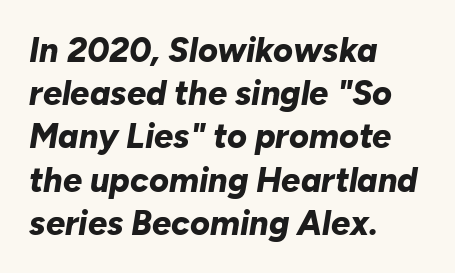
{"italic": "yes", "lean": "right", "slant_degrees": 10, "bold": "yes", "weight": "bold", "width": "normal", "stroke_contrast": "low", "x_height": "medium", "monospaced": "no", "underline": "no", "align": "left", "line_spacing": "normal", "line_spacing_ratio": 1.27, "letter_spacing": "normal", "letter_spacing_em": 0.0, "glyph_px": 34}
